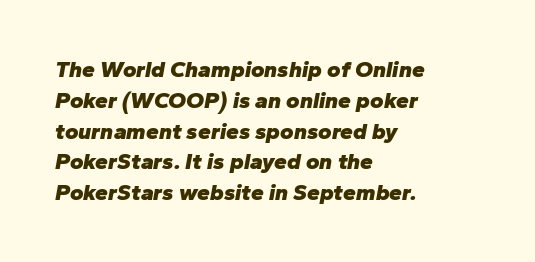
The image shows 23 px bold type, italic (leaning right); set left-aligned, normal line spacing (1.34x), normal letter spacing, not underlined.
